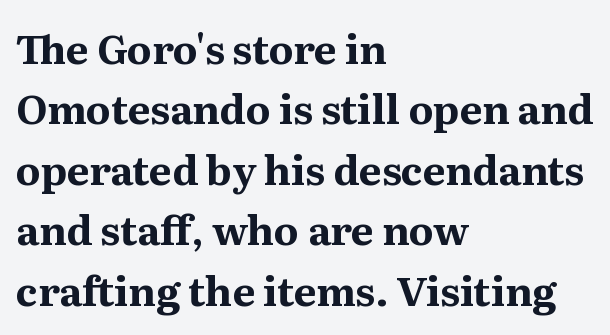
The image shows 40 px bold serif type, upright; set left-aligned, normal line spacing (1.51x), normal letter spacing, not underlined; medium stroke contrast and a medium x-height.
